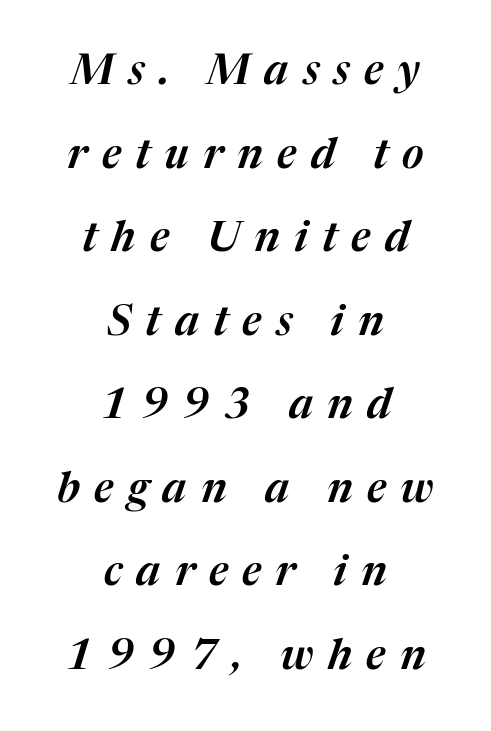
Does the lettering tilt? It does — this is italic. Layout note: lines centered. Interline gaps are noticeably wide in this sample. The rendering uses natural spacing where letterforms have individual widths. Type without underlining.
